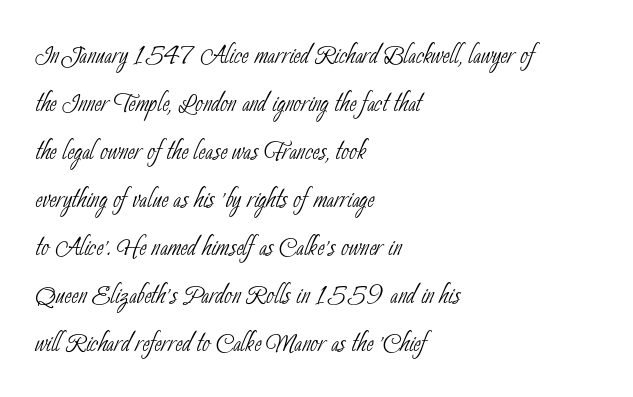
Q: Is the text bold? A: No.
Q: Is the typeface a serif or a sans-serif typeface? A: Sans-serif.
Q: Is the text underlined? A: No.
Q: How is the paragraph aligned? A: Left-aligned.
Q: Is the spacing between letters normal or unusually wide? A: Normal.
Q: Is the spacing between lines tight, normal or loose? A: Normal.
Q: Width (condensed, normal, or wide)? A: Condensed.
Q: Stroke contrast? A: Low.
Q: x-height? A: Small.
Q: Monospaced? A: No.
